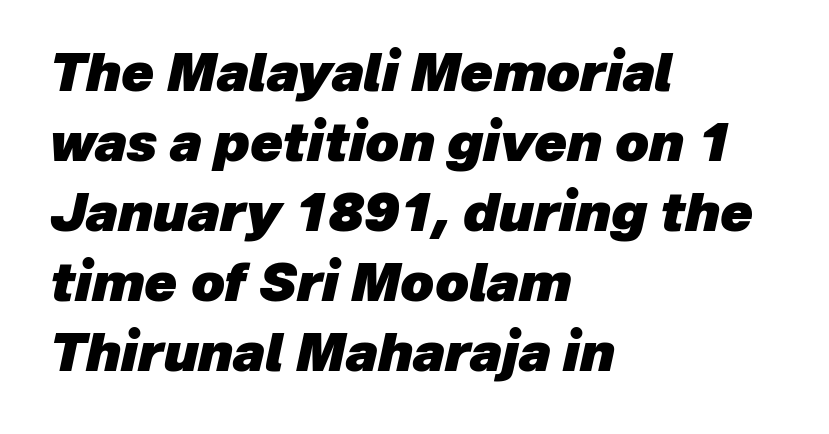
{"italic": "yes", "lean": "right", "slant_degrees": 12, "bold": "yes", "weight": "heavy", "width": "normal", "stroke_contrast": "low", "x_height": "medium", "monospaced": "no", "underline": "no", "align": "left", "line_spacing": "normal", "line_spacing_ratio": 1.32, "letter_spacing": "normal", "letter_spacing_em": 0.0, "glyph_px": 53}
